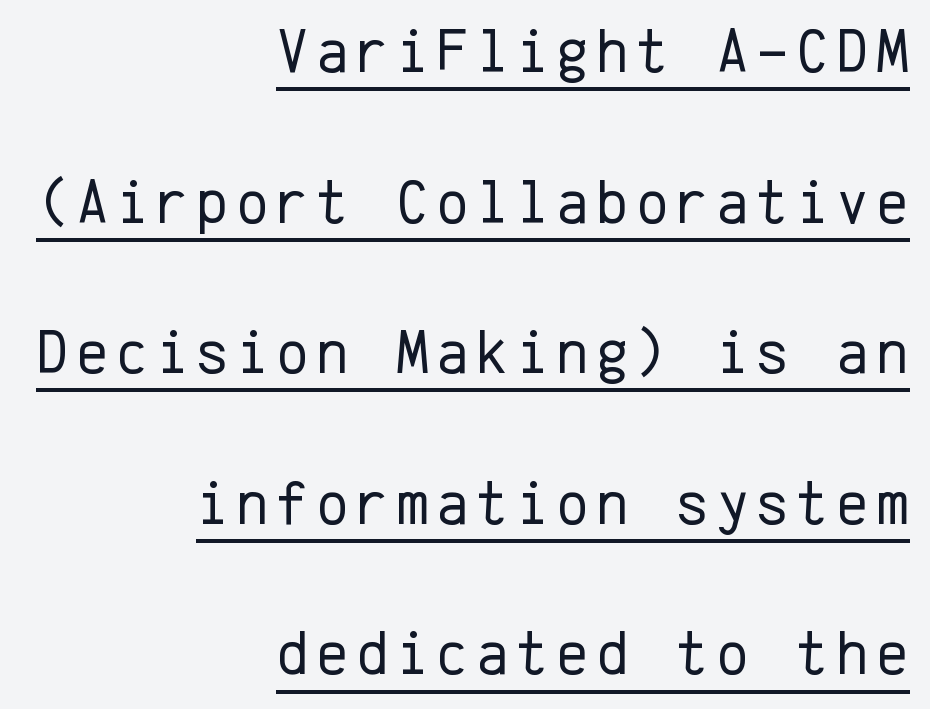
Q: Is the text bold? A: No.
Q: Is the text italic (slanted)? A: No, it is upright.
Q: Is the typeface a serif or a sans-serif typeface? A: Sans-serif.
Q: Is the text underlined? A: Yes.
Q: How is the paragraph aligned? A: Right-aligned.
Q: Is the spacing between lines tight, normal or loose? A: Loose.
Q: Width (condensed, normal, or wide)? A: Normal.
Q: Stroke contrast? A: Low.
Q: x-height? A: Medium.
Q: Monospaced? A: Yes.
